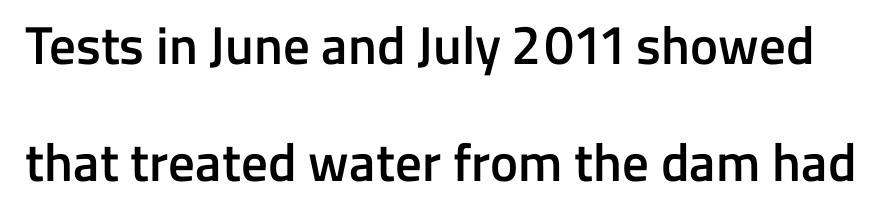
Q: Is the text bold? A: Semi-bold.
Q: Is the text italic (slanted)? A: No, it is upright.
Q: Is the typeface a serif or a sans-serif typeface? A: Sans-serif.
Q: Is the text underlined? A: No.
Q: Is the spacing between letters normal or unusually wide? A: Normal.
Q: Is the spacing between lines tight, normal or loose? A: Loose.
Q: Width (condensed, normal, or wide)? A: Normal.
Q: Stroke contrast? A: Low.
Q: x-height? A: Medium.
Q: Monospaced? A: No.
